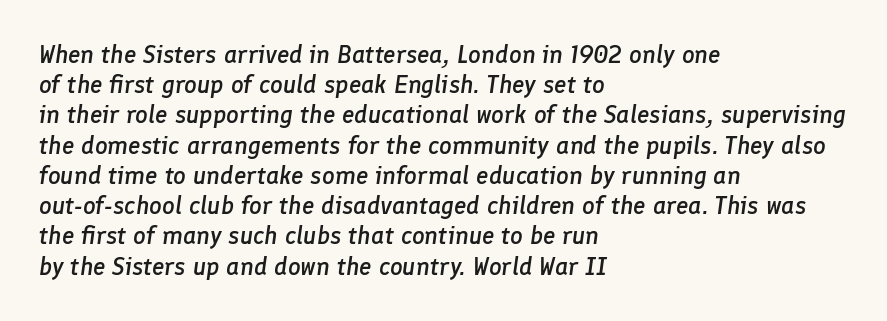
The image shows 25 px text type, italic (leaning right); set left-aligned, line spacing 1.21x, normal letter spacing, not underlined.
